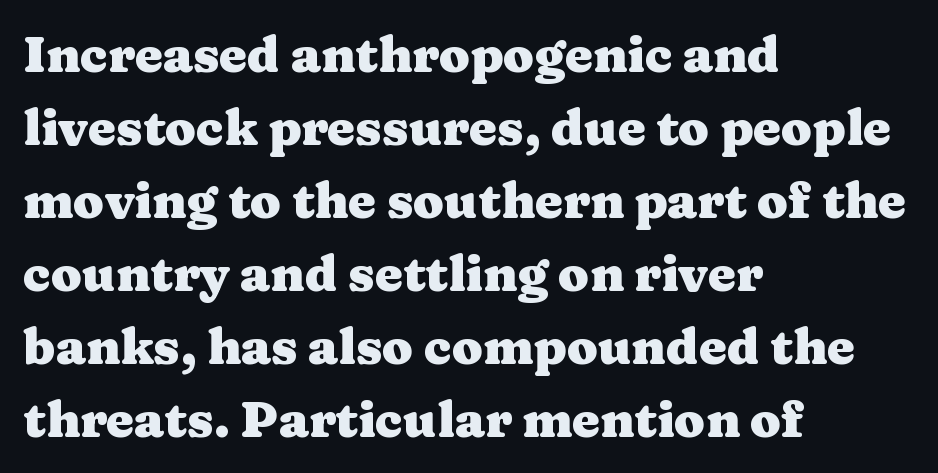
The image shows 50 px heavy, wide serif type, upright; set left-aligned, normal line spacing (1.46x), normal letter spacing, not underlined; medium stroke contrast and a medium x-height.
